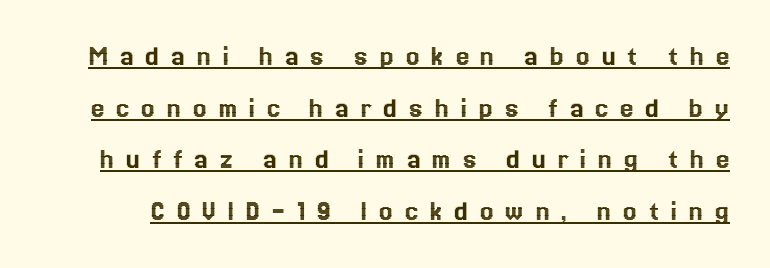
Q: Is the text italic (slanted)? A: No, it is upright.
Q: Is the text underlined? A: Yes.
Q: Is the spacing between letters normal or unusually wide? A: Unusually wide.
Q: Width (condensed, normal, or wide)? A: Normal.
Q: x-height? A: Medium.
Q: Monospaced? A: No.
